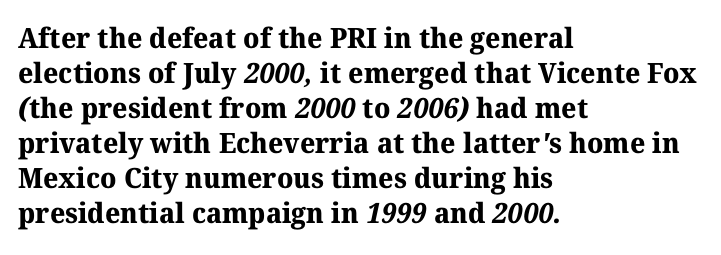
Emphasis by weight is at full strength: bold. I'd call this a serif setting — the letters wear small feet. The space directly below the letters is spotless. This sample uses plain, unmodified letter spacing. How would I describe the line gaps? Plain and ordinary.
